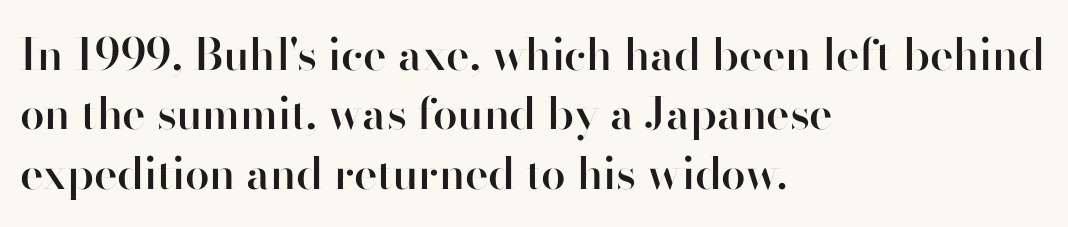
The image shows 44 px semibold sans-serif type, upright; set left-aligned, normal line spacing (1.35x), normal letter spacing, not underlined; high stroke contrast and a small x-height.
